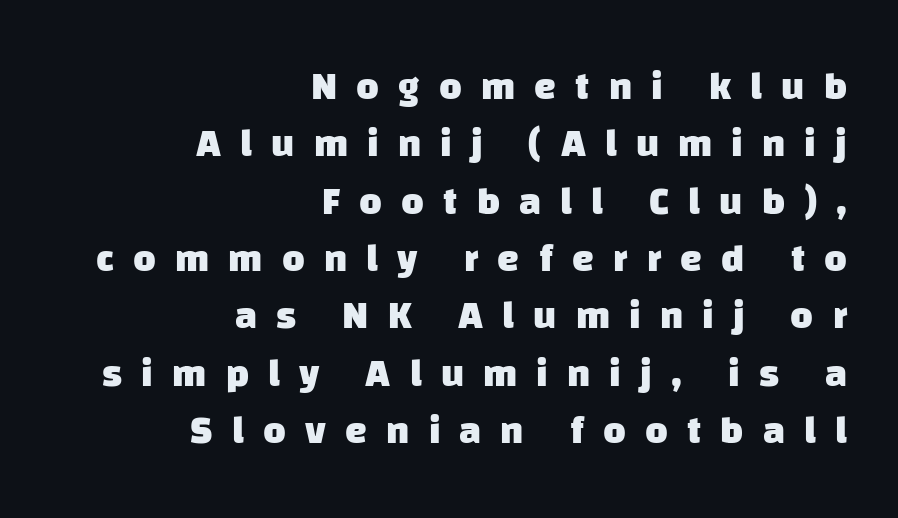
The image shows 39 px heavy sans-serif type; set right-aligned, normal line spacing (1.47x), unusually wide letter spacing (+0.49 em), not underlined; low stroke contrast and a large x-height.
